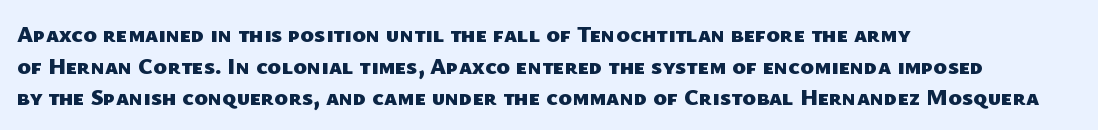
Q: Is the text bold? A: Yes.
Q: Is the text underlined? A: No.
Q: How is the paragraph aligned? A: Left-aligned.
Q: Is the spacing between letters normal or unusually wide? A: Normal.
Q: Is the spacing between lines tight, normal or loose? A: Normal.
